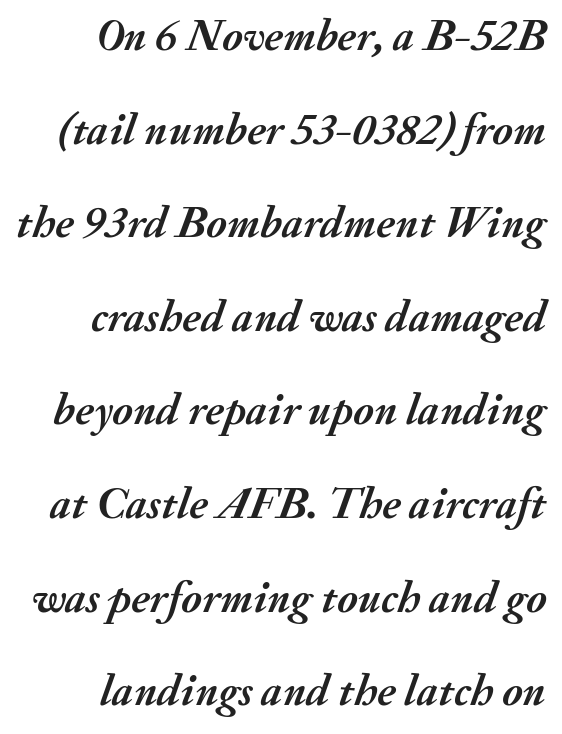
Q: Is the text bold? A: Yes.
Q: Is the text italic (slanted)? A: Yes, it leans right by about 20 degrees.
Q: Is the text underlined? A: No.
Q: Is the spacing between letters normal or unusually wide? A: Normal.
Q: Is the spacing between lines tight, normal or loose? A: Loose.
Q: Width (condensed, normal, or wide)? A: Normal.
Q: Stroke contrast? A: Medium.
Q: x-height? A: Small.
Q: Monospaced? A: No.
